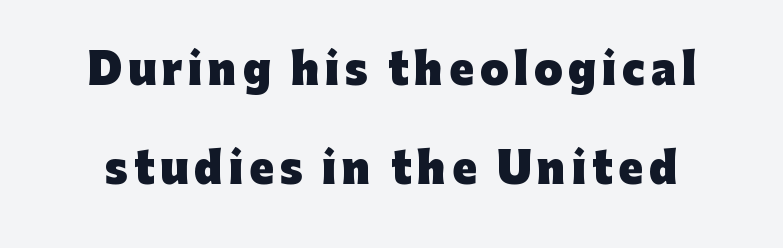
Q: Is the text bold? A: Yes.
Q: Is the text italic (slanted)? A: No, it is upright.
Q: Is the typeface a serif or a sans-serif typeface? A: Sans-serif.
Q: Is the text underlined? A: No.
Q: Is the spacing between lines tight, normal or loose? A: Loose.
Q: Width (condensed, normal, or wide)? A: Normal.
Q: Stroke contrast? A: Low.
Q: x-height? A: Medium.
Q: Monospaced? A: No.
